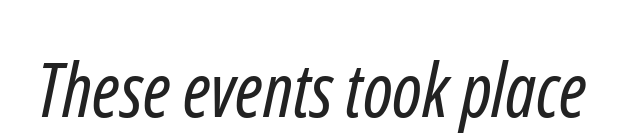
Classification — sans serif. Descenders are the only things crossing below the line. Proportional: the letters do not fall into vertical columns. Heft: none added — not bold. Characters follow at the spacing the type designer built in.
